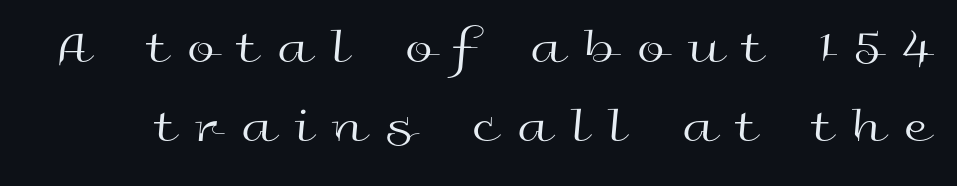
The image shows 50 px regular-weight, wide sans-serif type, upright; set normal line spacing (1.59x), unusually wide letter spacing (+0.42 em), not underlined; a medium x-height.
